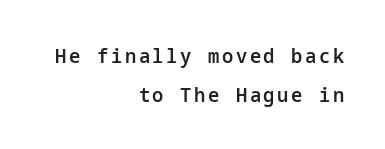
The image shows 20 px text type, upright; set right-aligned, loose line spacing (1.95x), not underlined.
